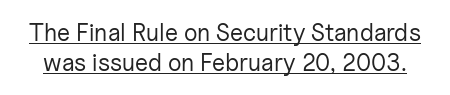
You can see a thin bar hugging the bottom of the glyphs. Do the letters lean? They stand straight. Nothing heavy about these letters — not bold at all. This sample uses plain, unmodified letter spacing. This sample keeps an unexceptional amount of space between lines.
